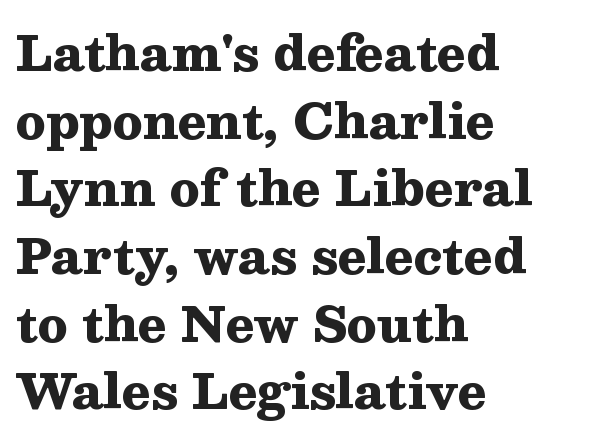
Q: Is the text bold? A: Yes.
Q: Is the text italic (slanted)? A: No, it is upright.
Q: Is the typeface a serif or a sans-serif typeface? A: Serif.
Q: Is the text underlined? A: No.
Q: How is the paragraph aligned? A: Left-aligned.
Q: Is the spacing between letters normal or unusually wide? A: Normal.
Q: Is the spacing between lines tight, normal or loose? A: Normal.
Q: Width (condensed, normal, or wide)? A: Wide.
Q: Stroke contrast? A: Medium.
Q: x-height? A: Medium.
Q: Monospaced? A: No.
